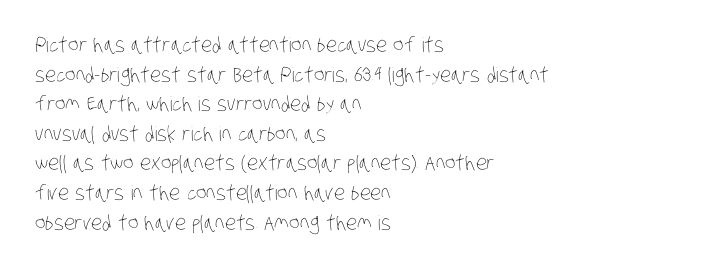
The image shows 20 px text type; set left-aligned, normal line spacing (1.48x), normal letter spacing, not underlined.
